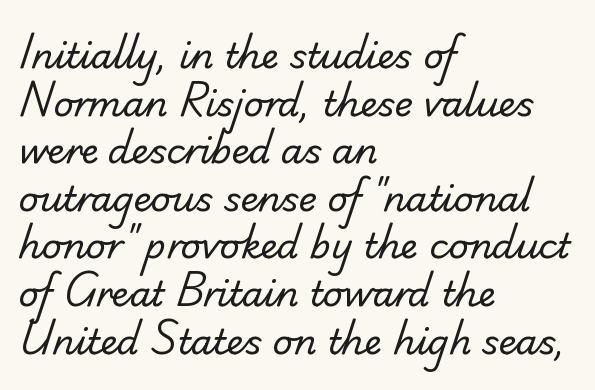
In terms of leading, this rendering sits right in the middle. The zone under the glyphs is completely vacant. Regarding serifs, this sample does without them. These lines keep a tight, regular rhythm from letter to letter.
